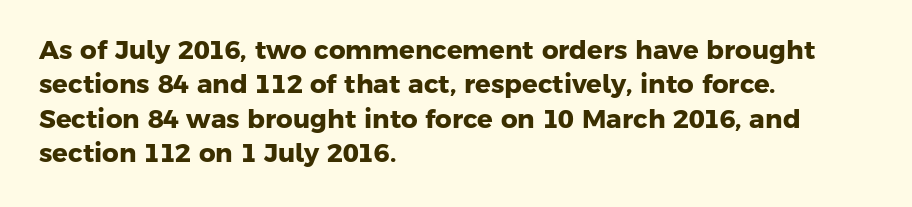
The image shows 26 px bold type; set left-aligned, normal line spacing (1.32x), normal letter spacing, not underlined.
